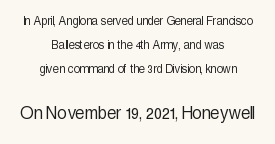
This is not heavy type; no bold has been used. The horizontal fit of the characters is conventional and even. Caption: upper text group reduced, lower text group enlarged. These lines stack symmetrically, like a column narrowing and widening about its center.
